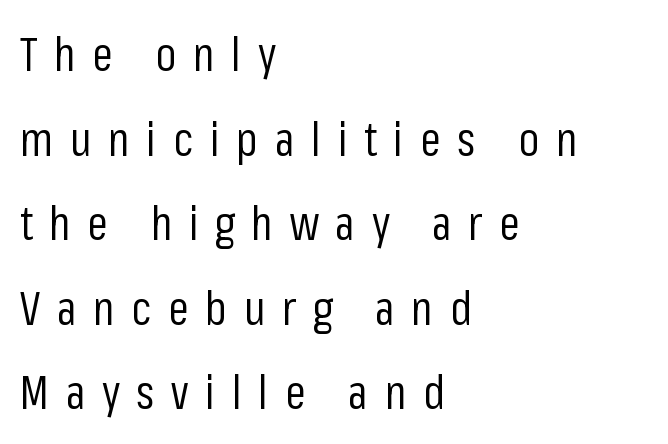
The image shows 47 px regular-weight, condensed sans-serif type, upright; set left-aligned, line spacing 1.8x, unusually wide letter spacing (+0.35 em), not underlined; low stroke contrast and a medium x-height.
